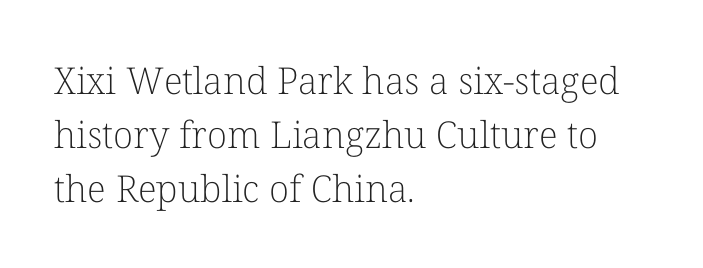
Q: Is the text bold? A: No.
Q: Is the text italic (slanted)? A: No, it is upright.
Q: Is the typeface a serif or a sans-serif typeface? A: Serif.
Q: Is the text underlined? A: No.
Q: How is the paragraph aligned? A: Left-aligned.
Q: Is the spacing between letters normal or unusually wide? A: Normal.
Q: Is the spacing between lines tight, normal or loose? A: Normal.
Q: Width (condensed, normal, or wide)? A: Normal.
Q: Stroke contrast? A: Low.
Q: x-height? A: Medium.
Q: Monospaced? A: No.
